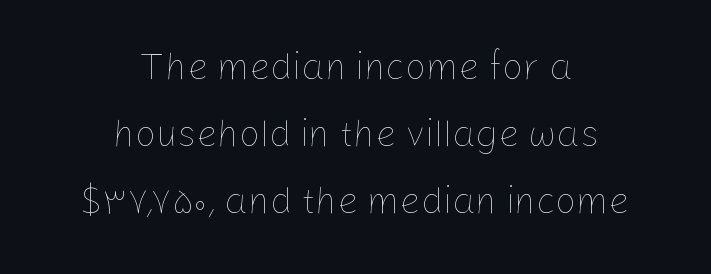
The image shows 37 px thin type, upright; set centered, line spacing 1.81x, normal letter spacing, not underlined; low stroke contrast and a medium x-height.
